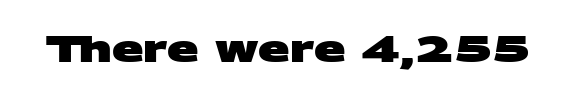
{"serif": "no", "bold": "yes", "weight": "heavy", "width": "wide", "stroke_contrast": "medium", "x_height": "large", "monospaced": "no", "underline": "no", "letter_spacing": "normal", "letter_spacing_em": 0.0, "glyph_px": 37}
